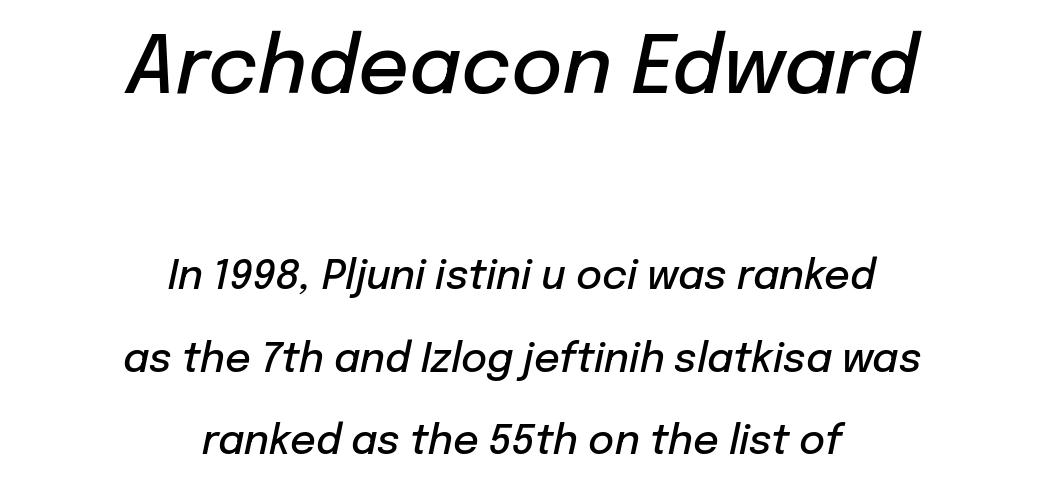
The image shows 79 px semibold type, italic (leaning right); set centered, loose line spacing (2.07x), normal letter spacing, not underlined; the first (top) block is 1.98x larger; low stroke contrast and a medium x-height.
